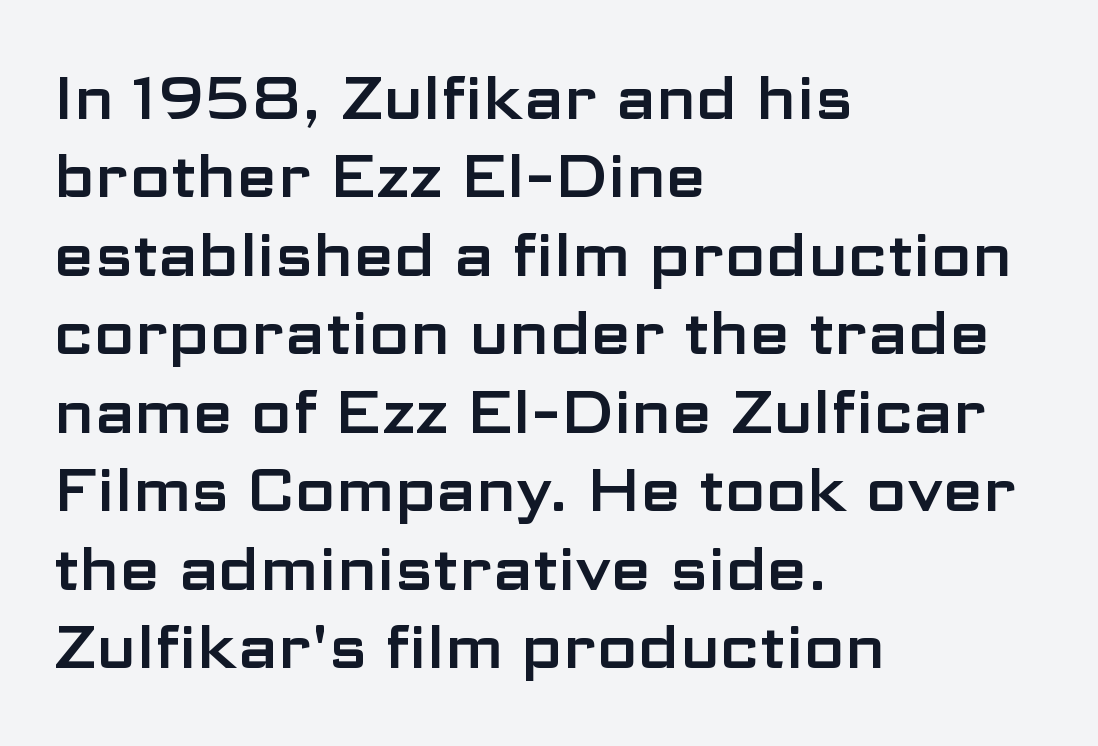
{"serif": "no", "italic": "no", "width": "wide", "stroke_contrast": "low", "x_height": "medium", "monospaced": "no", "underline": "no", "align": "left", "line_spacing": "normal", "line_spacing_ratio": 1.33, "letter_spacing": "normal", "letter_spacing_em": 0.0, "glyph_px": 59}
